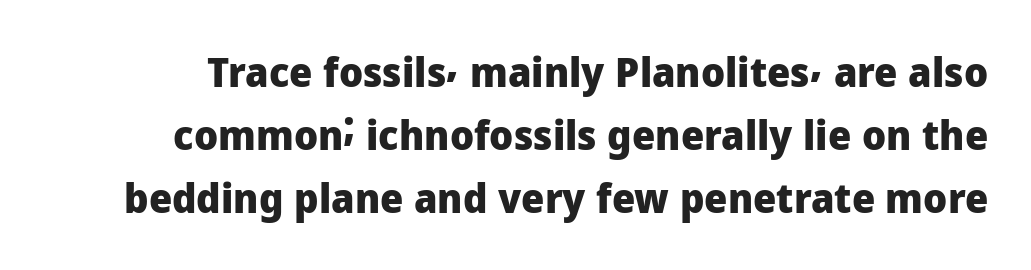
Q: Is the text bold? A: Yes.
Q: Is the text italic (slanted)? A: No, it is upright.
Q: Is the typeface a serif or a sans-serif typeface? A: Sans-serif.
Q: Is the text underlined? A: No.
Q: Is the spacing between letters normal or unusually wide? A: Normal.
Q: Is the spacing between lines tight, normal or loose? A: Normal.
Q: Width (condensed, normal, or wide)? A: Normal.
Q: Stroke contrast? A: Low.
Q: x-height? A: Medium.
Q: Monospaced? A: No.
